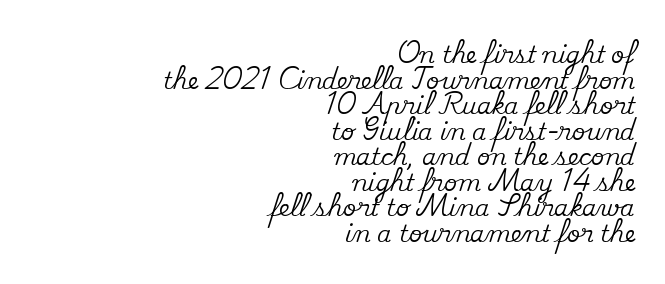
The image shows 23 px text type; set right-aligned, tight line spacing (1.11x), normal letter spacing, not underlined.
